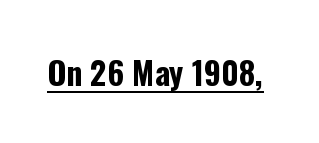
{"serif": "no", "italic": "no", "bold": "yes", "weight": "bold", "width": "condensed", "stroke_contrast": "low", "x_height": "medium", "monospaced": "no", "underline": "yes", "letter_spacing": "normal", "letter_spacing_em": 0.0, "glyph_px": 32}
